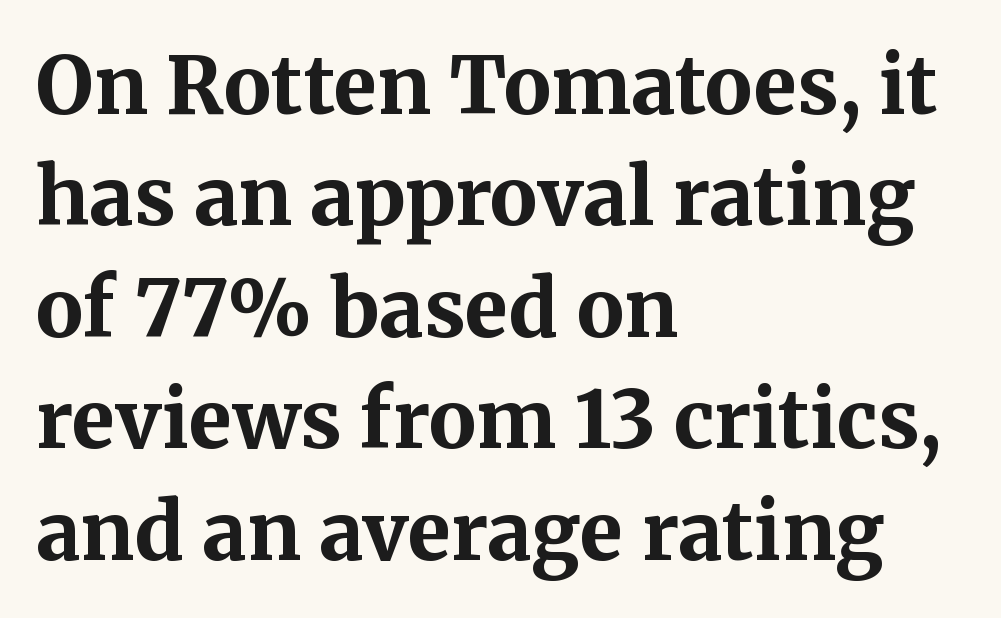
Q: Is the text bold? A: Yes.
Q: Is the text italic (slanted)? A: No, it is upright.
Q: Is the typeface a serif or a sans-serif typeface? A: Serif.
Q: Is the text underlined? A: No.
Q: How is the paragraph aligned? A: Left-aligned.
Q: Is the spacing between letters normal or unusually wide? A: Normal.
Q: Is the spacing between lines tight, normal or loose? A: Normal.
Q: Width (condensed, normal, or wide)? A: Normal.
Q: Stroke contrast? A: Medium.
Q: x-height? A: Medium.
Q: Monospaced? A: No.
